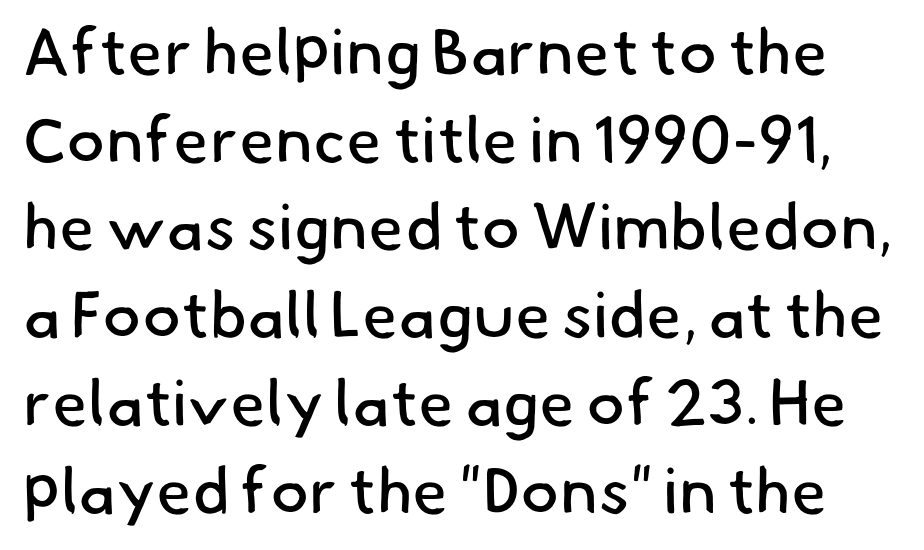
The line-height multiplier appears to be the usual default. The passage shown is typed in a proportional face where columns would drift. Nobody touched the tracking dial on this one. Font category for this specimen: sans-serif. Underline: absent. The strokes are not fattened; the text isn't bold.
